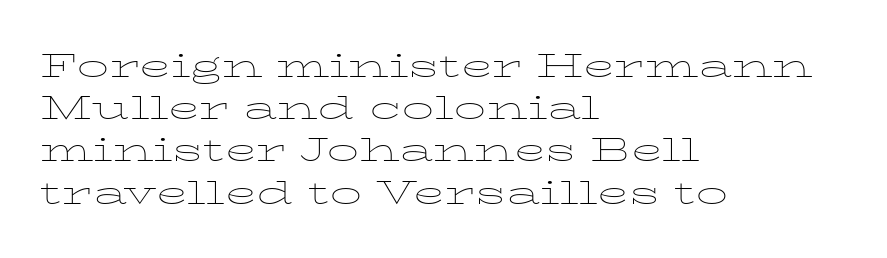
{"serif": "yes", "italic": "no", "bold": "no", "weight": "thin", "width": "wide", "stroke_contrast": "low", "x_height": "medium", "monospaced": "no", "underline": "no", "align": "left", "line_spacing": "normal", "line_spacing_ratio": 1.32, "letter_spacing": "normal", "letter_spacing_em": 0.0, "glyph_px": 32}
